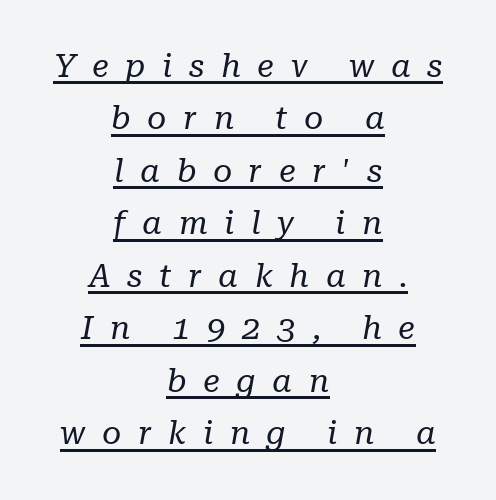
The image shows 33 px regular-weight serif type, italic (leaning right); set centered, normal line spacing (1.59x), unusually wide letter spacing (+0.5 em), underlined; low stroke contrast and a medium x-height.
